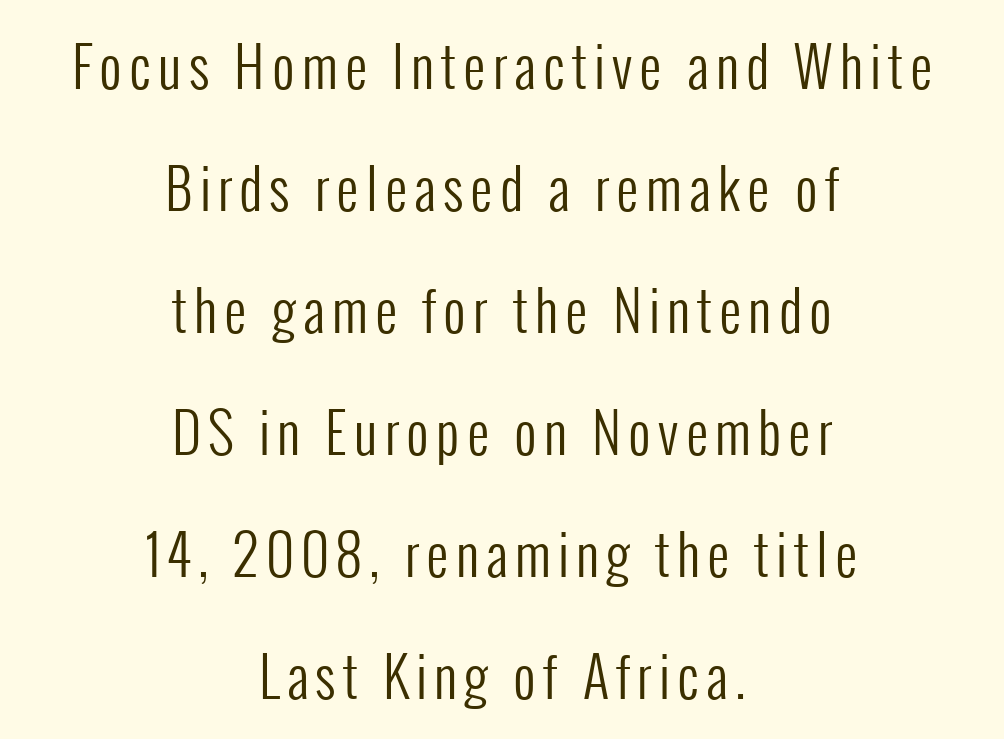
The leading is generous, giving the passage an open texture. The rendering uses natural spacing where letterforms have individual widths. These lines are composed in type without serifs. Anything drawn beneath the words? Only blank space.
